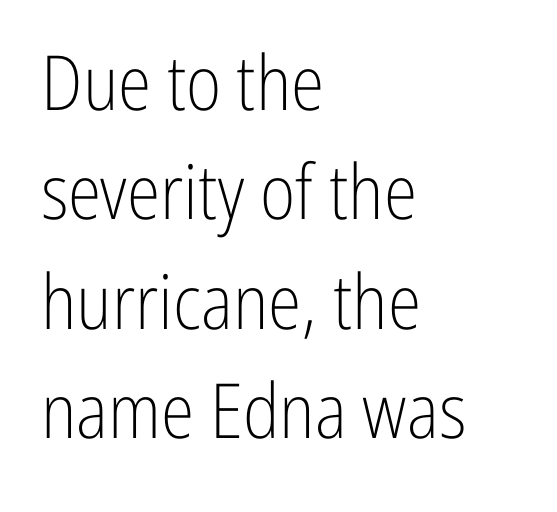
The image shows 76 px light, condensed sans-serif type, upright; set left-aligned, normal line spacing (1.44x), normal letter spacing, not underlined; low stroke contrast and a medium x-height.
